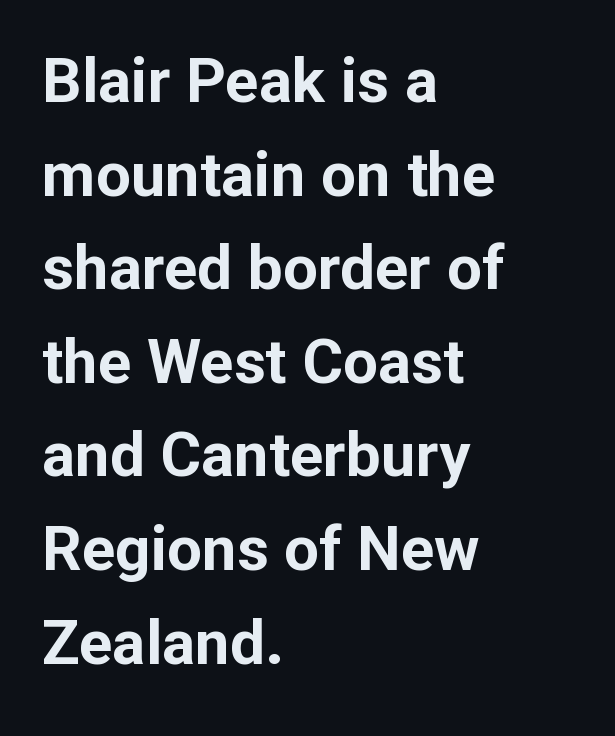
Font category for this specimen: sans-serif. The zone under the glyphs is completely vacant. Casual observation: everything's shoved over to the left. A dark, heavy texture on the line: the type is bold. What's the leading like? Ordinary, nothing unusual.
